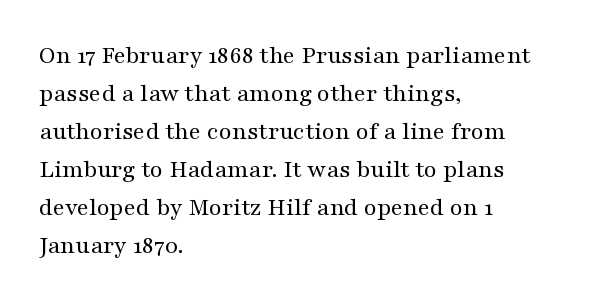
Q: Is the text bold? A: No.
Q: Is the text italic (slanted)? A: No, it is upright.
Q: Is the text underlined? A: No.
Q: How is the paragraph aligned? A: Left-aligned.
Q: Is the spacing between letters normal or unusually wide? A: Normal.
Q: Is the spacing between lines tight, normal or loose? A: Normal.
